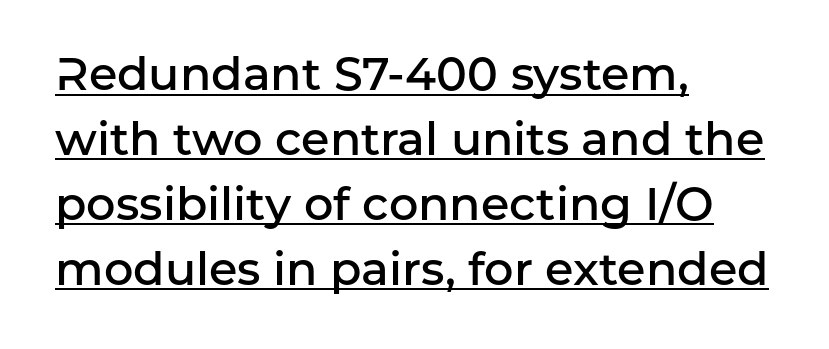
{"serif": "no", "italic": "no", "bold": "semi", "weight": "semibold", "width": "normal", "stroke_contrast": "low", "x_height": "medium", "monospaced": "no", "underline": "yes", "align": "left", "line_spacing": "normal", "line_spacing_ratio": 1.41, "letter_spacing": "normal", "letter_spacing_em": 0.0, "glyph_px": 46}
